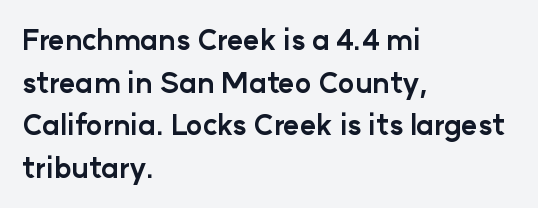
{"serif": "no", "italic": "no", "bold": "yes", "weight": "bold", "width": "normal", "stroke_contrast": "low", "x_height": "medium", "monospaced": "no", "underline": "no", "align": "left", "line_spacing": "normal", "line_spacing_ratio": 1.52, "letter_spacing": "normal", "letter_spacing_em": 0.0, "glyph_px": 28}
